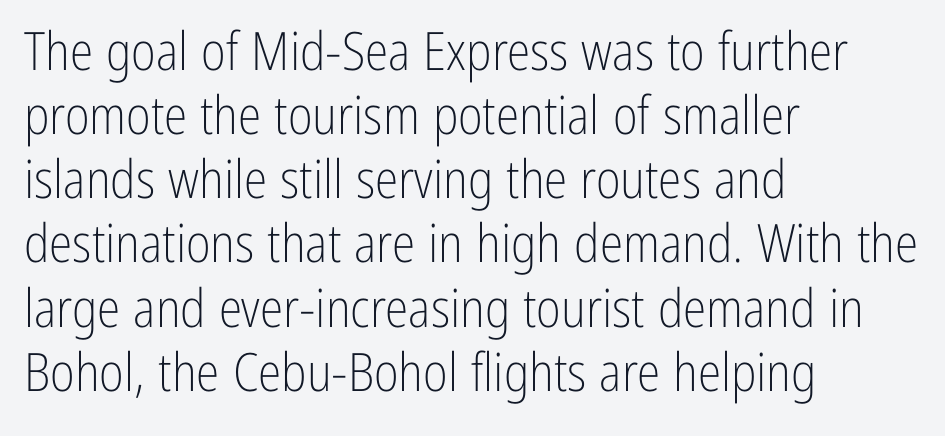
The image shows 53 px light, condensed sans-serif type, upright; set left-aligned, line spacing 1.21x, normal letter spacing, not underlined; low stroke contrast and a medium x-height.
